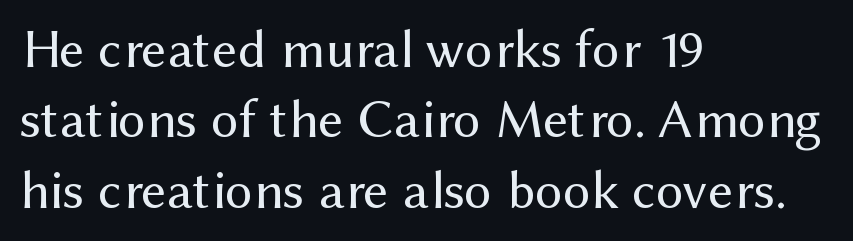
The image shows 55 px regular-weight sans-serif type, upright; set left-aligned, normal line spacing (1.28x), normal letter spacing, not underlined; medium stroke contrast and a medium x-height.
